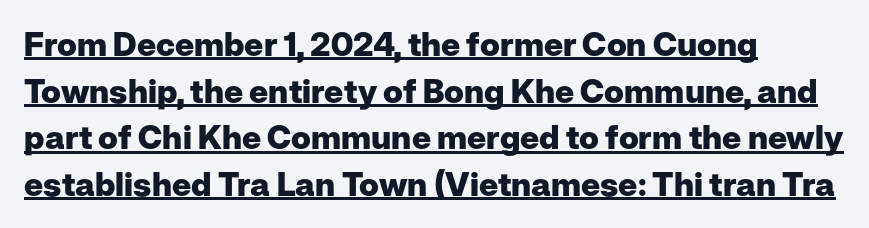
Q: Is the text bold? A: Yes.
Q: Is the text italic (slanted)? A: No, it is upright.
Q: Is the typeface a serif or a sans-serif typeface? A: Sans-serif.
Q: Is the text underlined? A: Yes.
Q: How is the paragraph aligned? A: Left-aligned.
Q: Is the spacing between letters normal or unusually wide? A: Normal.
Q: Is the spacing between lines tight, normal or loose? A: Normal.
Q: Width (condensed, normal, or wide)? A: Normal.
Q: Stroke contrast? A: Low.
Q: x-height? A: Medium.
Q: Monospaced? A: No.
